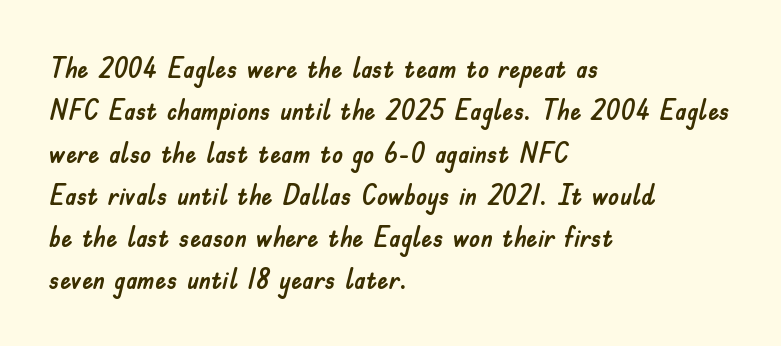
Q: Is the text italic (slanted)? A: Yes.
Q: Is the typeface a serif or a sans-serif typeface? A: Sans-serif.
Q: Is the text underlined? A: No.
Q: How is the paragraph aligned? A: Left-aligned.
Q: Is the spacing between letters normal or unusually wide? A: Normal.
Q: Is the spacing between lines tight, normal or loose? A: Normal.
Q: Width (condensed, normal, or wide)? A: Normal.
Q: Stroke contrast? A: Low.
Q: x-height? A: Small.
Q: Monospaced? A: No.
